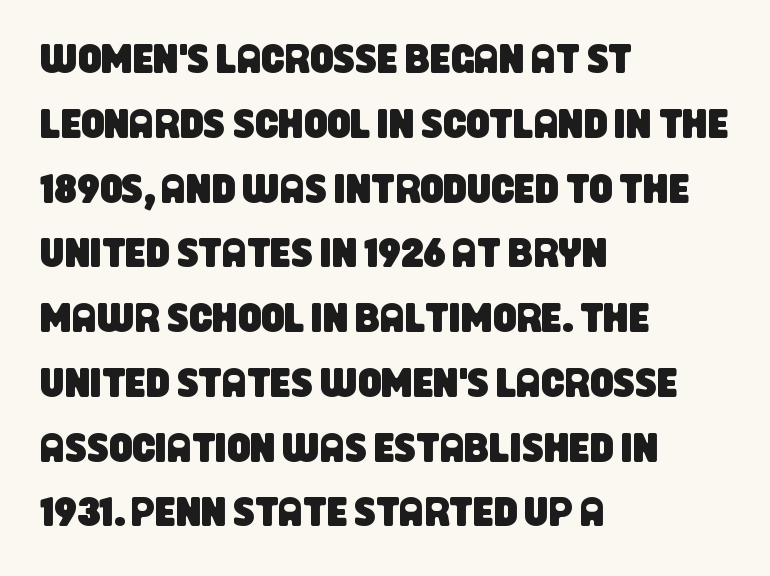
{"serif": "no", "width": "condensed", "stroke_contrast": "low", "x_height": "large", "monospaced": "no", "underline": "no", "align": "left", "line_spacing": "normal", "line_spacing_ratio": 1.58, "letter_spacing": "normal", "letter_spacing_em": 0.0, "glyph_px": 41}
